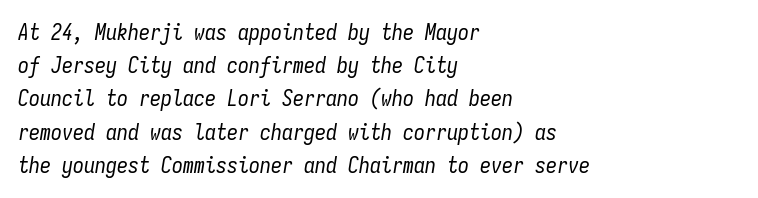
The image shows 22 px text type, italic (leaning right); set left-aligned, normal line spacing (1.51x), normal letter spacing, not underlined.
